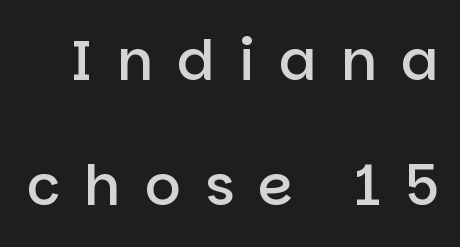
The image shows 56 px semibold sans-serif type, upright; set loose line spacing (2.24x), unusually wide letter spacing (+0.43 em), not underlined; low stroke contrast and a large x-height.
